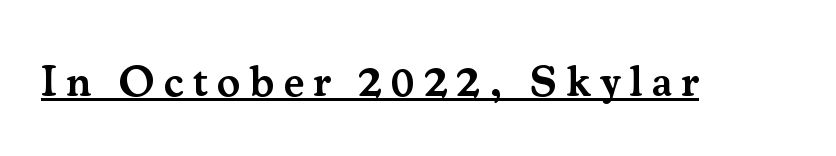
{"serif": "yes", "italic": "no", "bold": "semi", "weight": "semibold", "width": "normal", "stroke_contrast": "medium", "x_height": "small", "monospaced": "no", "underline": "yes", "letter_spacing": "wide", "letter_spacing_em": 0.2, "glyph_px": 44}
